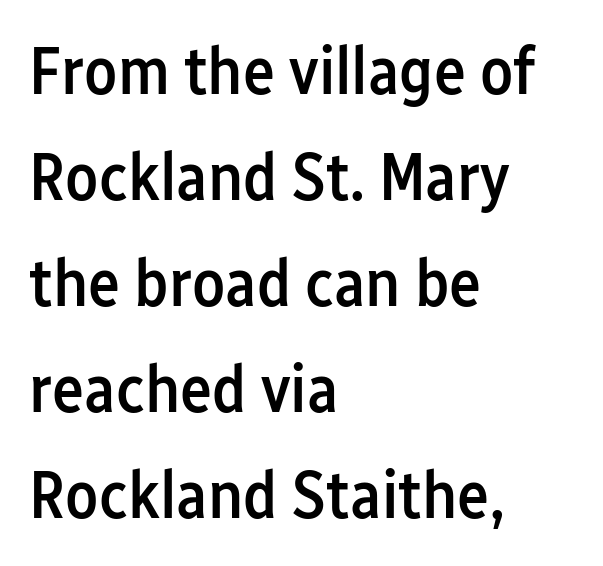
Q: Is the text bold? A: Semi-bold.
Q: Is the text italic (slanted)? A: No, it is upright.
Q: Is the typeface a serif or a sans-serif typeface? A: Sans-serif.
Q: Is the text underlined? A: No.
Q: How is the paragraph aligned? A: Left-aligned.
Q: Is the spacing between letters normal or unusually wide? A: Normal.
Q: Is the spacing between lines tight, normal or loose? A: Normal.
Q: Width (condensed, normal, or wide)? A: Condensed.
Q: Stroke contrast? A: Low.
Q: x-height? A: Medium.
Q: Monospaced? A: No.
